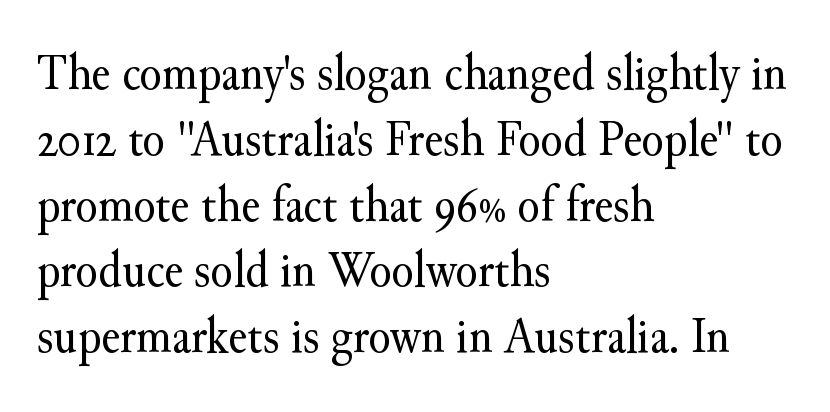
Q: Is the text bold? A: No.
Q: Is the text italic (slanted)? A: No, it is upright.
Q: Is the typeface a serif or a sans-serif typeface? A: Serif.
Q: Is the text underlined? A: No.
Q: How is the paragraph aligned? A: Left-aligned.
Q: Is the spacing between letters normal or unusually wide? A: Normal.
Q: Is the spacing between lines tight, normal or loose? A: Normal.
Q: Width (condensed, normal, or wide)? A: Normal.
Q: Stroke contrast? A: Medium.
Q: x-height? A: Small.
Q: Monospaced? A: No.
